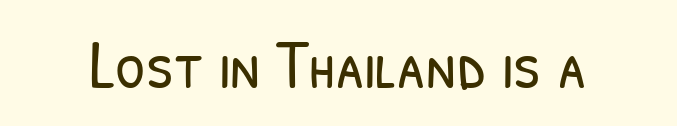
Q: Is the text bold? A: No.
Q: Is the typeface a serif or a sans-serif typeface? A: Sans-serif.
Q: Is the text underlined? A: No.
Q: Is the spacing between letters normal or unusually wide? A: Normal.
Q: Width (condensed, normal, or wide)? A: Condensed.
Q: Stroke contrast? A: Low.
Q: x-height? A: Medium.
Q: Monospaced? A: No.
